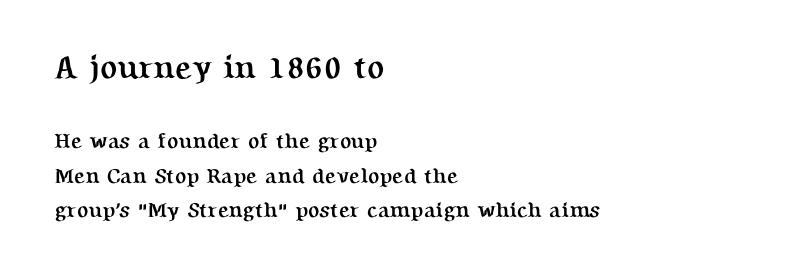
Q: Is the text bold? A: Yes.
Q: Is the text italic (slanted)? A: No, it is upright.
Q: Is the typeface a serif or a sans-serif typeface? A: Serif.
Q: Is the text underlined? A: No.
Q: How is the paragraph aligned? A: Left-aligned.
Q: Is the spacing between letters normal or unusually wide? A: Normal.
Q: Is the spacing between lines tight, normal or loose? A: Normal.
Q: Which block of text is set in a larger size, the first (top) or the second (bottom)? A: The first (top) one.
Q: Width (condensed, normal, or wide)? A: Normal.
Q: Stroke contrast? A: Medium.
Q: x-height? A: Medium.
Q: Monospaced? A: No.
